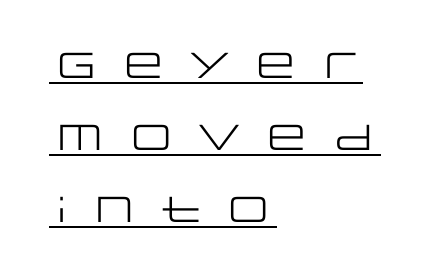
Every word sits above its own underline. Reading down the column, the eye jumps a long way to each next line. Font category for this specimen: sans-serif. These lines have a slow, spaced-out rhythm from letter to letter. The letters stand upright; this is a roman face. The typesetting does not lean heavy: it is not bold.
